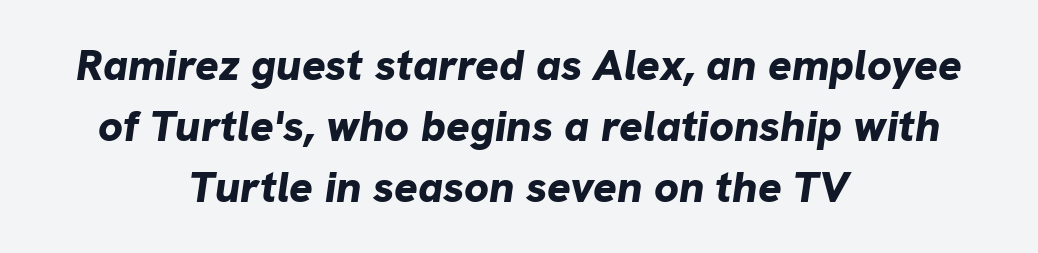
Q: Is the text bold? A: Yes.
Q: Is the text italic (slanted)? A: Yes, it leans right by about 8 degrees.
Q: Is the text underlined? A: No.
Q: How is the paragraph aligned? A: Centered.
Q: Is the spacing between letters normal or unusually wide? A: Normal.
Q: Is the spacing between lines tight, normal or loose? A: Normal.
Q: Width (condensed, normal, or wide)? A: Normal.
Q: Stroke contrast? A: Low.
Q: x-height? A: Medium.
Q: Monospaced? A: No.
